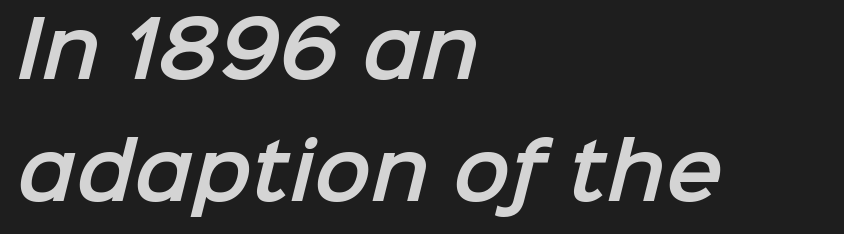
{"serif": "no", "width": "normal", "stroke_contrast": "low", "x_height": "medium", "monospaced": "no", "underline": "no", "align": "left", "line_spacing": "normal", "line_spacing_ratio": 1.61, "letter_spacing": "normal", "letter_spacing_em": 0.0, "glyph_px": 76}
